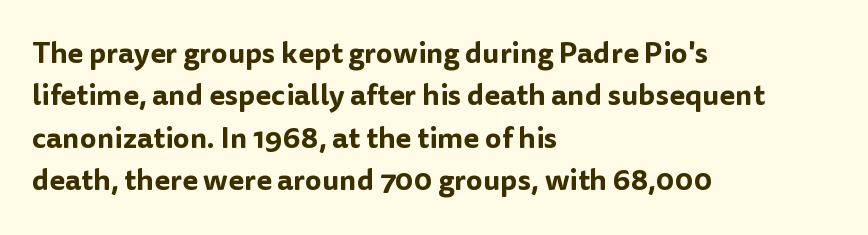
The image shows 29 px sans-serif type, upright; set left-aligned, normal line spacing (1.46x), normal letter spacing, not underlined; low stroke contrast and a medium x-height.
